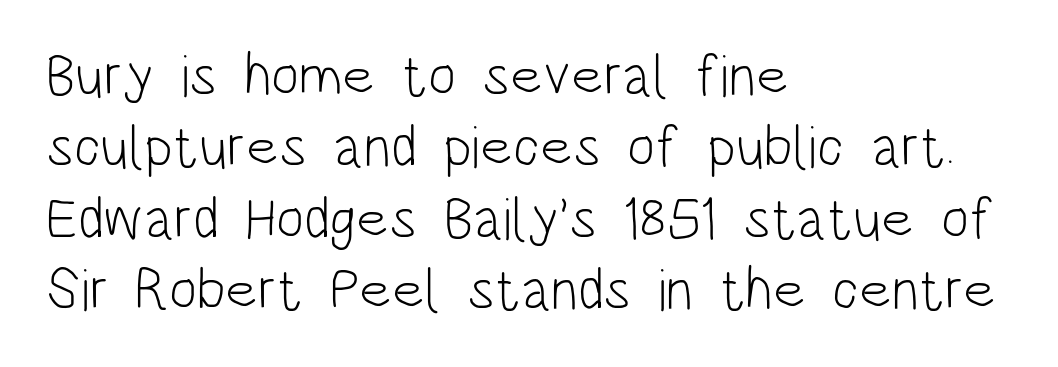
This sample uses plain, unmodified letter spacing. If you drew a line through each stem, it would be perfectly vertical. Nothing heavy about these letters — not bold at all. Serifs: no, the terminals of the letterforms are clean.
